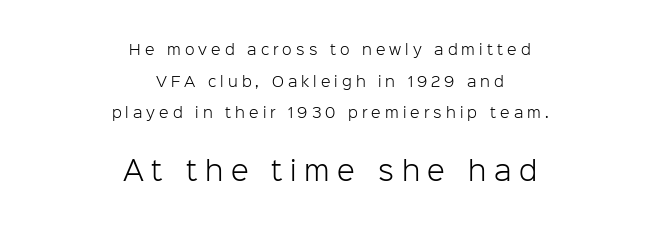
{"italic": "no", "bold": "no", "underline": "no", "align": "center", "line_spacing": "loose", "line_spacing_ratio": 2.26, "letter_spacing": "wide", "letter_spacing_em": 0.29, "larger_block": "second", "size_ratio": 1.86, "glyph_px": 26}
